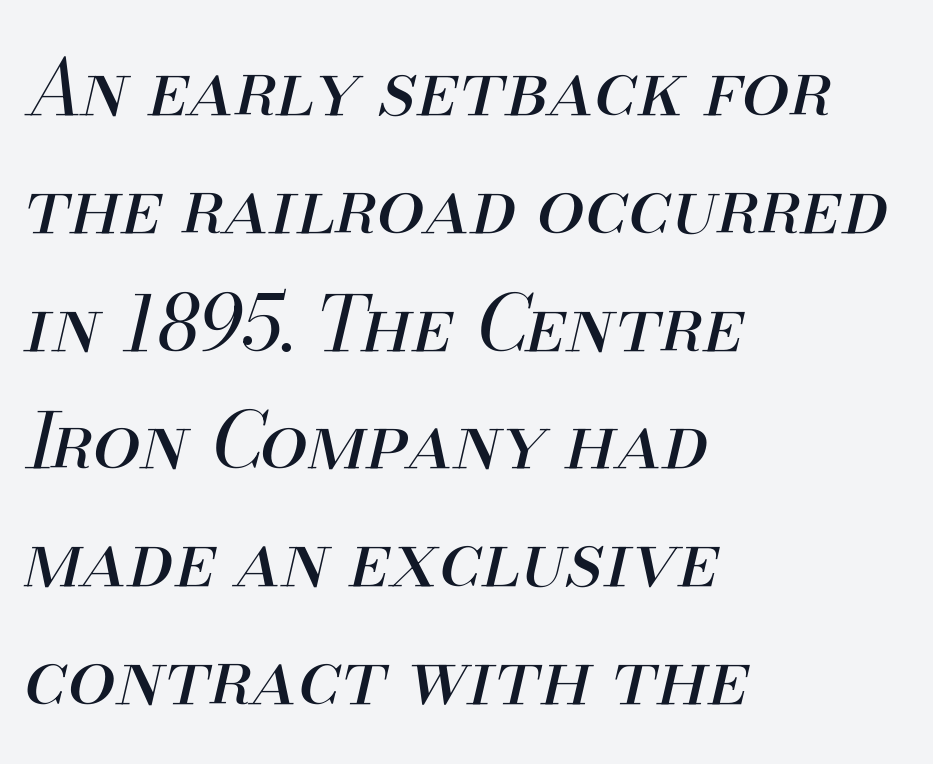
These lines sit exactly where default settings would place them. No extra tracking has been applied to these lines. The letterforms sit at book weight or below. Spacing verdict: proportional, widths tailored to each character.
